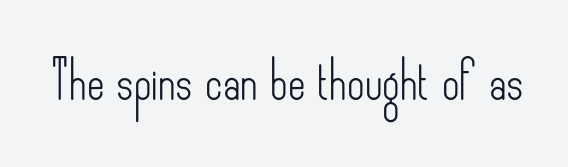
The image shows 38 px light, condensed sans-serif type, upright; set normal letter spacing, not underlined; low stroke contrast and a small x-height.
